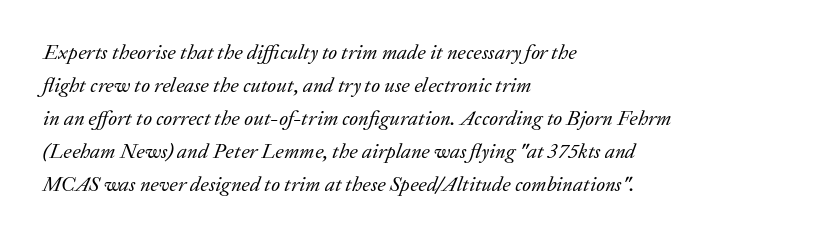
Check the space under the baseline: it is left empty. On a weight scale, this lands at 450 or below. Is the type slanted? Yes — the strokes lean at a clear angle. Does the copy run flush right? No — it runs flush left. These lines sit exactly where default settings would place them.
